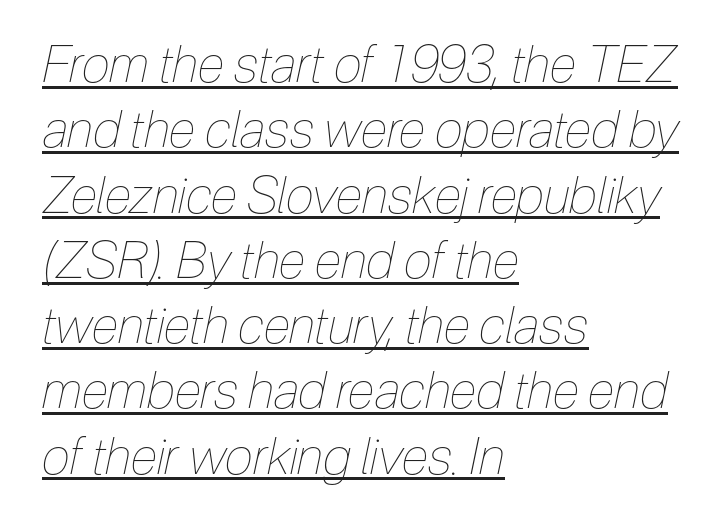
Q: Is the text bold? A: No.
Q: Is the text italic (slanted)? A: Yes, it leans right by about 12 degrees.
Q: Is the text underlined? A: Yes.
Q: How is the paragraph aligned? A: Left-aligned.
Q: Is the spacing between letters normal or unusually wide? A: Normal.
Q: Is the spacing between lines tight, normal or loose? A: Normal.
Q: Width (condensed, normal, or wide)? A: Condensed.
Q: Stroke contrast? A: Low.
Q: x-height? A: Medium.
Q: Monospaced? A: No.
